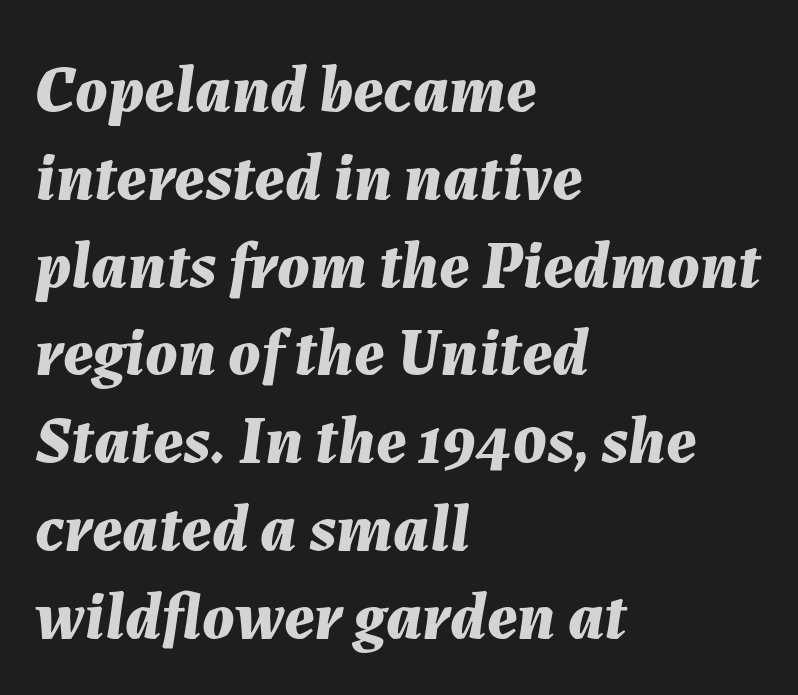
The image shows 67 px bold type, italic (leaning right); set left-aligned, normal line spacing (1.31x), normal letter spacing, not underlined; medium stroke contrast and a medium x-height.
